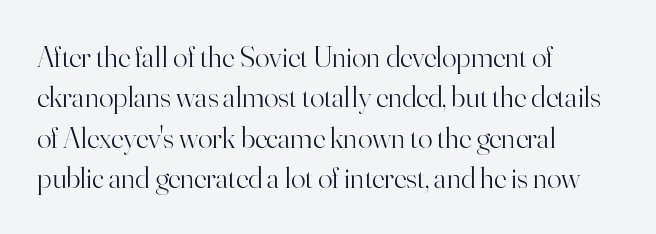
Q: Is the text bold? A: No.
Q: Is the text italic (slanted)? A: No, it is upright.
Q: Is the typeface a serif or a sans-serif typeface? A: Serif.
Q: Is the text underlined? A: No.
Q: How is the paragraph aligned? A: Left-aligned.
Q: Is the spacing between letters normal or unusually wide? A: Normal.
Q: Is the spacing between lines tight, normal or loose? A: Normal.
Q: Width (condensed, normal, or wide)? A: Normal.
Q: Stroke contrast? A: High.
Q: x-height? A: Small.
Q: Monospaced? A: No.
